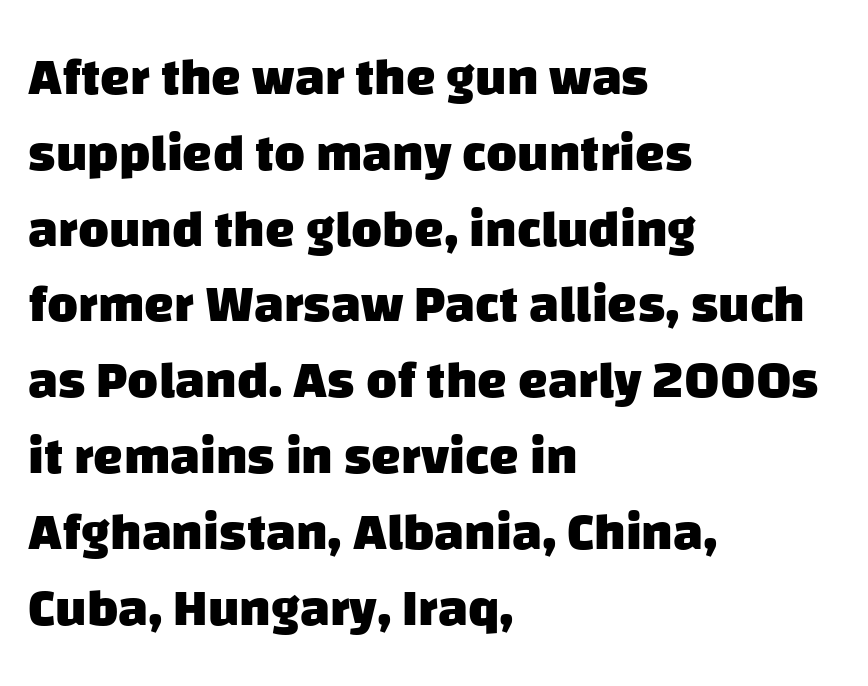
Q: Is the text bold? A: Yes.
Q: Is the typeface a serif or a sans-serif typeface? A: Sans-serif.
Q: Is the text underlined? A: No.
Q: How is the paragraph aligned? A: Left-aligned.
Q: Is the spacing between letters normal or unusually wide? A: Normal.
Q: Is the spacing between lines tight, normal or loose? A: Normal.
Q: Width (condensed, normal, or wide)? A: Normal.
Q: Stroke contrast? A: Low.
Q: x-height? A: Large.
Q: Monospaced? A: No.
